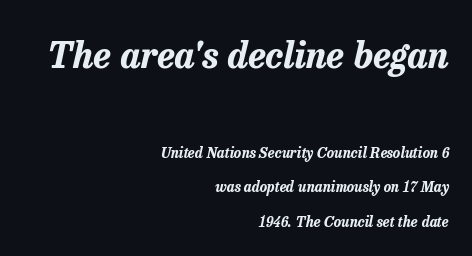
The image shows 36 px bold type, italic (leaning right); set right-aligned, loose line spacing (2.45x), normal letter spacing, not underlined; the first (top) block is 2.57x larger; low stroke contrast and a medium x-height.
